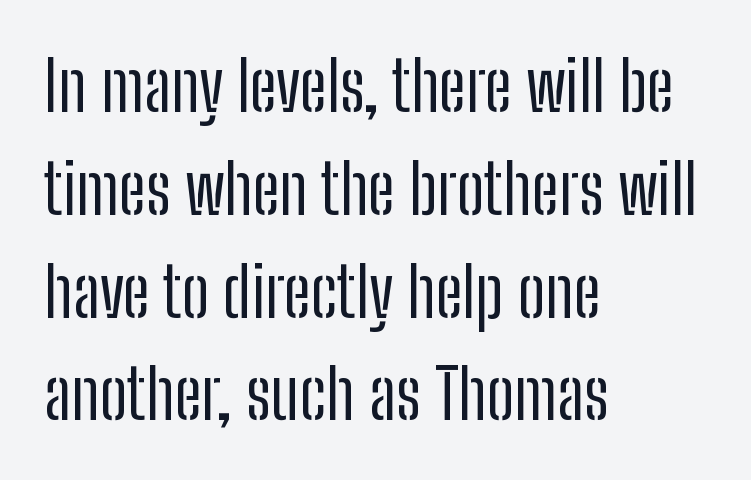
The image shows 69 px regular-weight, condensed sans-serif type, upright; set left-aligned, normal line spacing (1.49x), normal letter spacing, not underlined; low stroke contrast and a medium x-height.
